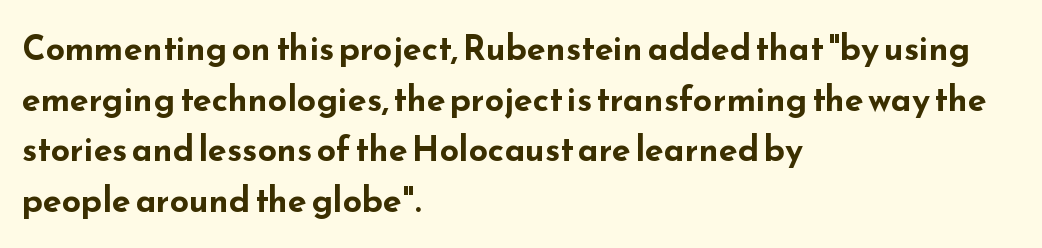
{"serif": "no", "italic": "no", "bold": "yes", "weight": "bold", "width": "wide", "stroke_contrast": "low", "x_height": "small", "monospaced": "no", "underline": "no", "align": "left", "line_spacing": "normal", "line_spacing_ratio": 1.49, "letter_spacing": "normal", "letter_spacing_em": 0.0, "glyph_px": 34}
